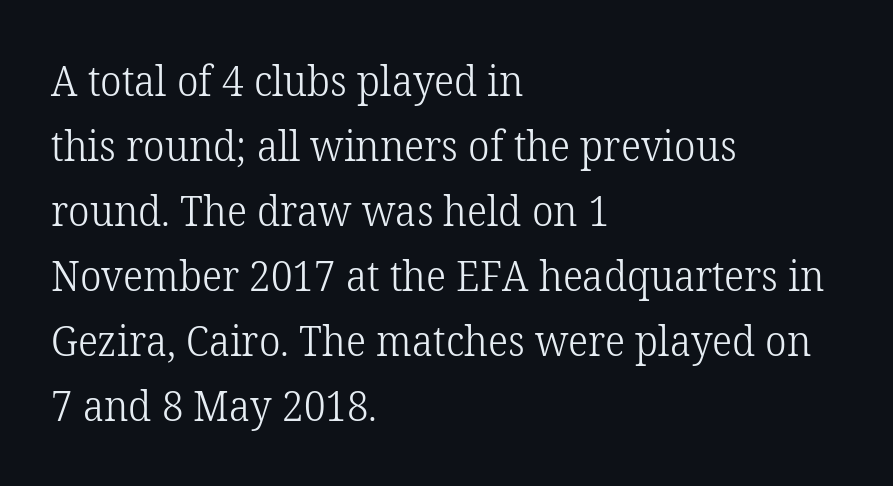
{"serif": "yes", "italic": "no", "bold": "no", "weight": "light", "width": "normal", "stroke_contrast": "low", "x_height": "medium", "monospaced": "no", "underline": "no", "align": "left", "line_spacing": "normal", "line_spacing_ratio": 1.55, "letter_spacing": "normal", "letter_spacing_em": 0.0, "glyph_px": 42}
